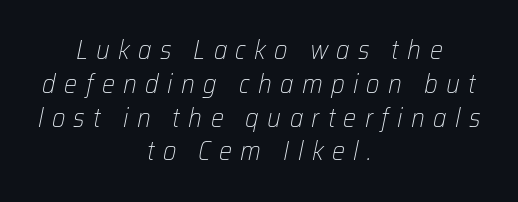
Q: Is the text bold? A: No.
Q: Is the text italic (slanted)? A: Yes, it leans right by about 12 degrees.
Q: Is the text underlined? A: No.
Q: How is the paragraph aligned? A: Centered.
Q: Is the spacing between letters normal or unusually wide? A: Unusually wide.
Q: Is the spacing between lines tight, normal or loose? A: Normal.
